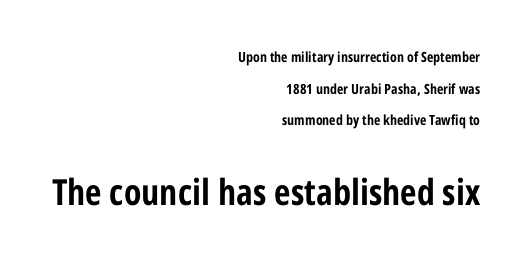
The image shows 36 px bold, condensed sans-serif type, upright; set right-aligned, loose line spacing (2.26x), normal letter spacing, not underlined; the second (bottom) block is 2.57x larger; low stroke contrast and a medium x-height.
